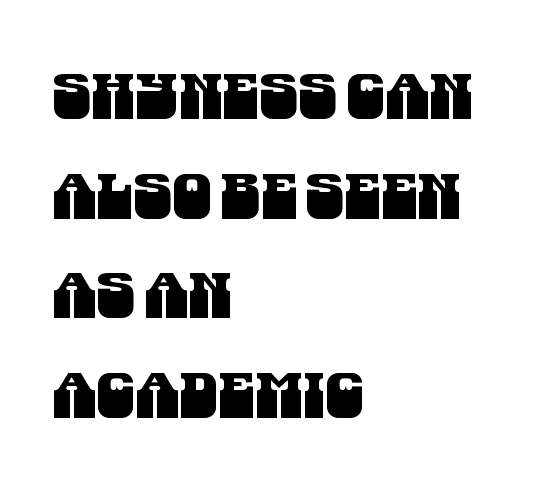
The image shows 63 px condensed sans-serif type; set left-aligned, normal line spacing (1.58x), normal letter spacing, not underlined; medium stroke contrast and a large x-height.
